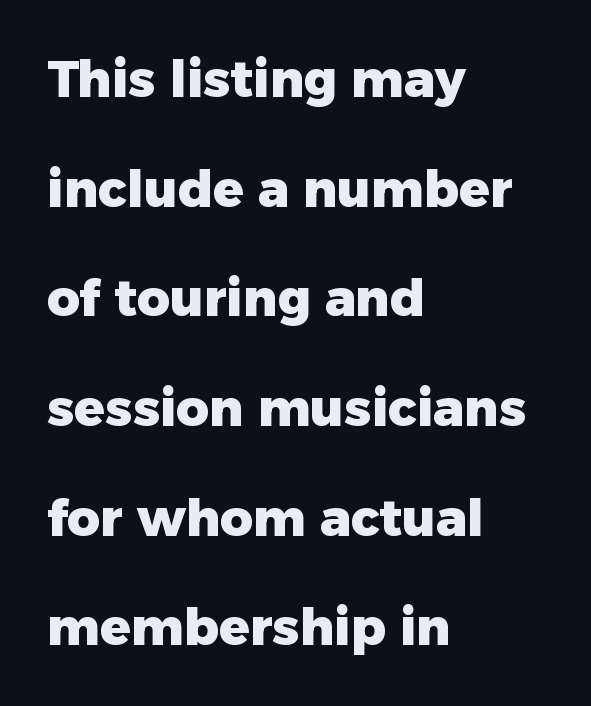
The face used here is proportionally spaced, like ordinary book or web type. Compared with typical paragraphs, the rows here are farther apart. Underlining? Definitely not there. You can tell it's not italic because the verticals are truly vertical. These lines keep a tight, regular rhythm from letter to letter.
